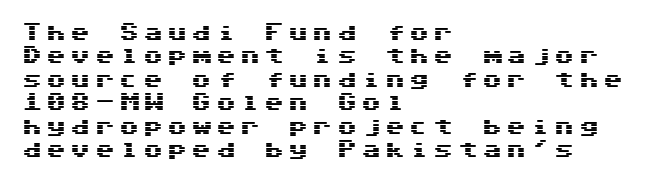
Q: Is the text italic (slanted)? A: No, it is upright.
Q: Is the text underlined? A: No.
Q: How is the paragraph aligned? A: Left-aligned.
Q: Is the spacing between letters normal or unusually wide? A: Unusually wide.
